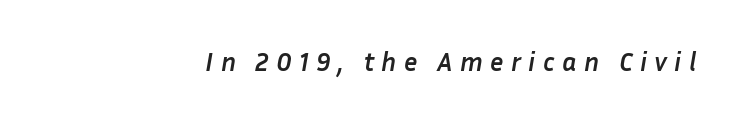
{"italic": "yes", "lean": "right", "slant_degrees": 10, "bold": "yes", "underline": "no", "letter_spacing": "wide", "letter_spacing_em": 0.28, "glyph_px": 26}
